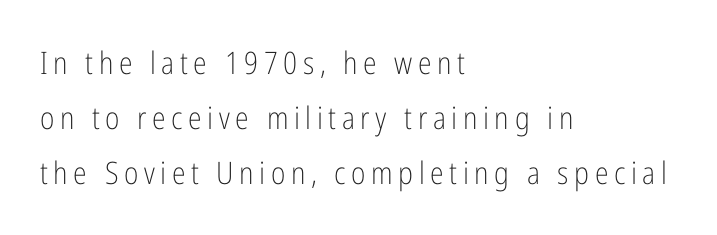
{"serif": "no", "italic": "no", "bold": "no", "weight": "light", "width": "condensed", "stroke_contrast": "low", "x_height": "medium", "monospaced": "no", "underline": "no", "align": "left", "line_spacing_ratio": 1.78, "glyph_px": 31}
